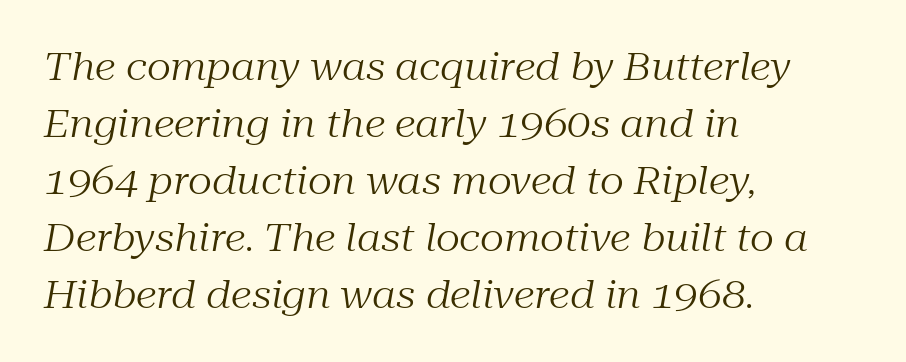
The image shows 38 px regular-weight serif type, italic (leaning right); set left-aligned, normal line spacing (1.5x), normal letter spacing, not underlined; medium stroke contrast and a medium x-height.
